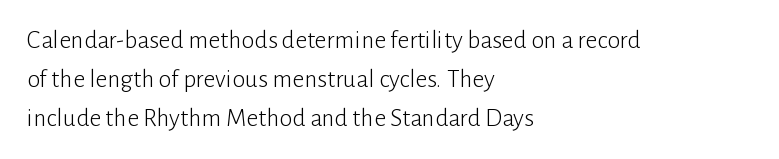
{"italic": "no", "bold": "no", "underline": "no", "align": "left", "line_spacing": "normal", "line_spacing_ratio": 1.5, "letter_spacing": "normal", "letter_spacing_em": 0.0, "glyph_px": 26}
